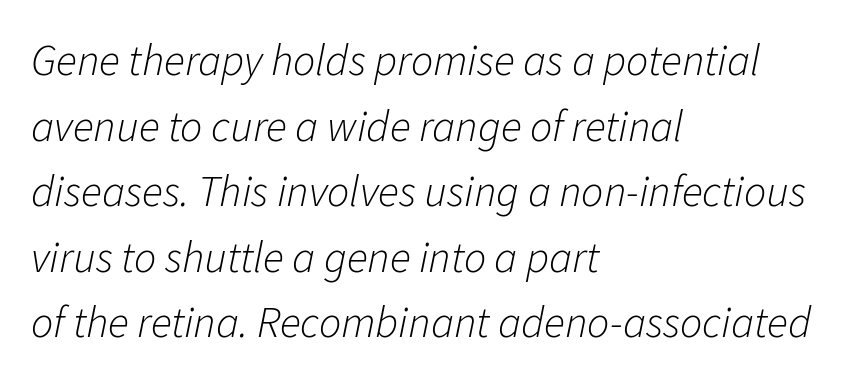
The image shows 44 px light type, italic (leaning right); set left-aligned, normal line spacing (1.49x), normal letter spacing, not underlined; low stroke contrast and a medium x-height.
